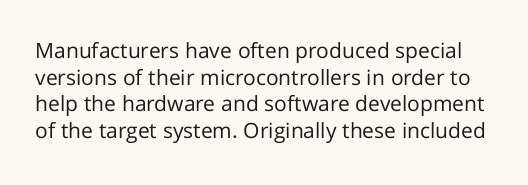
The image shows 21 px text type, upright; set normal line spacing (1.27x), normal letter spacing, not underlined.
